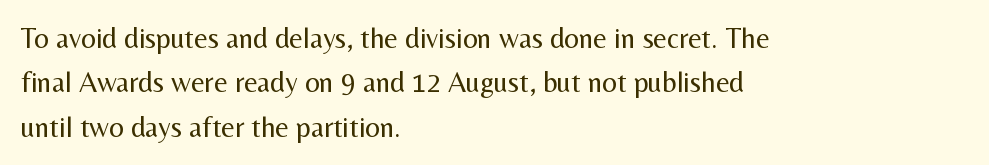
{"serif": "no", "italic": "no", "bold": "no", "weight": "regular", "width": "normal", "stroke_contrast": "medium", "x_height": "medium", "monospaced": "no", "underline": "no", "align": "left", "line_spacing": "normal", "line_spacing_ratio": 1.53, "letter_spacing": "normal", "letter_spacing_em": 0.0, "glyph_px": 29}
